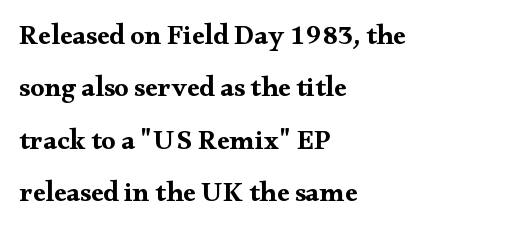
Q: Is the text bold? A: Yes.
Q: Is the text italic (slanted)? A: No, it is upright.
Q: Is the typeface a serif or a sans-serif typeface? A: Serif.
Q: Is the text underlined? A: No.
Q: How is the paragraph aligned? A: Left-aligned.
Q: Is the spacing between letters normal or unusually wide? A: Normal.
Q: Width (condensed, normal, or wide)? A: Wide.
Q: Stroke contrast? A: Medium.
Q: x-height? A: Small.
Q: Monospaced? A: No.
